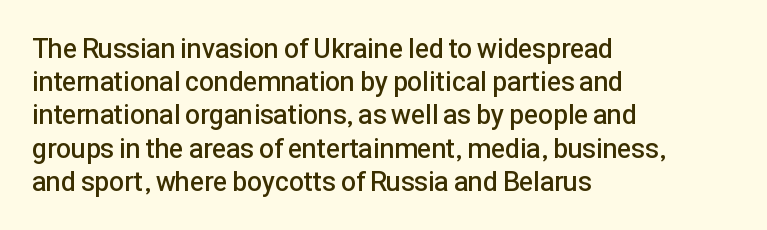
Q: Is the text bold? A: Semi-bold.
Q: Is the text italic (slanted)? A: No, it is upright.
Q: Is the text underlined? A: No.
Q: How is the paragraph aligned? A: Left-aligned.
Q: Is the spacing between letters normal or unusually wide? A: Normal.
